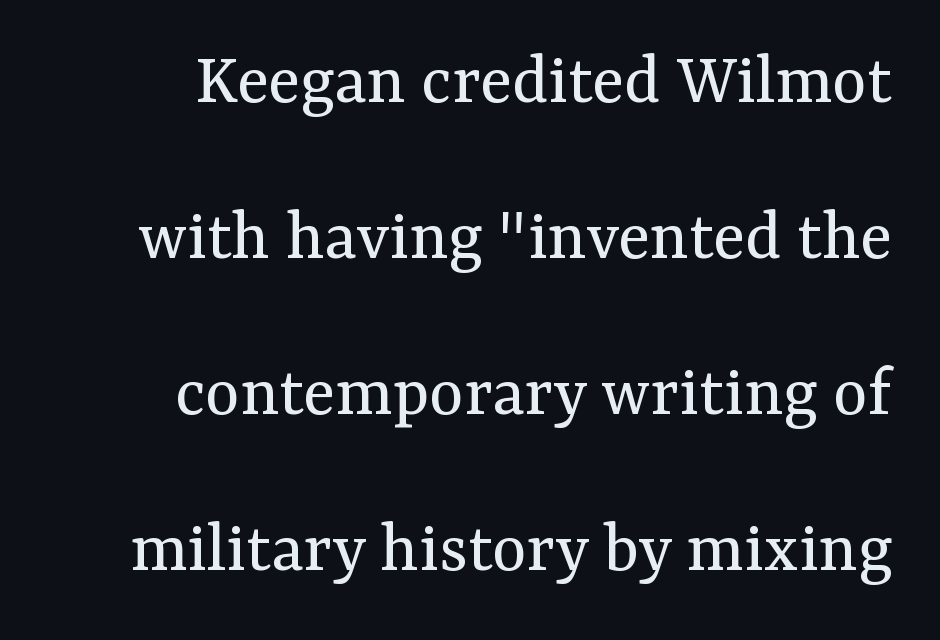
Caption: face not bold, strokes unweighted. The face used here is rendered with its standard letterfit. The rendering shows small feet on the letterforms — a serif design. These lines are set flush right with a ragged left edge.
